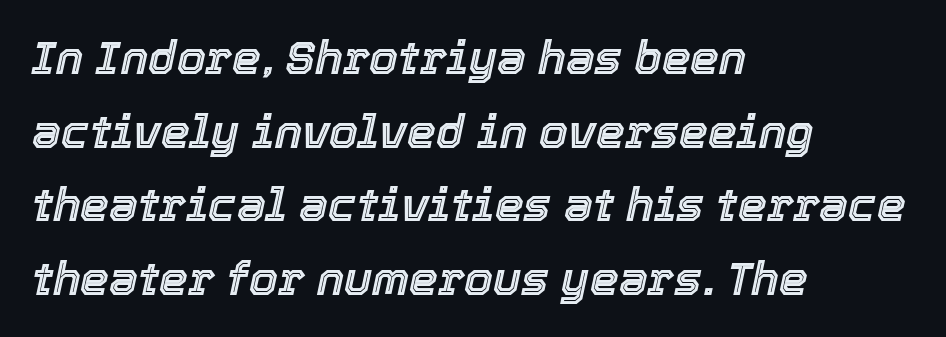
{"italic": "yes", "lean": "right", "slant_degrees": 12, "width": "normal", "x_height": "medium", "monospaced": "no", "underline": "no", "align": "left", "line_spacing": "normal", "line_spacing_ratio": 1.6, "letter_spacing": "normal", "letter_spacing_em": 0.0, "glyph_px": 46}
